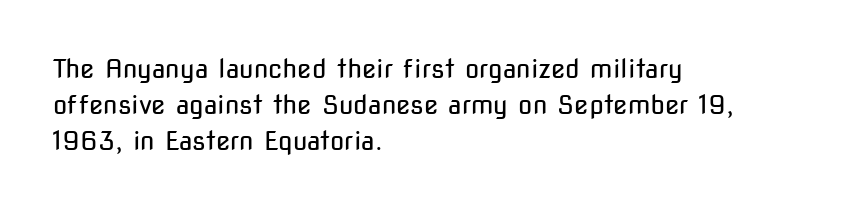
Q: Is the text bold? A: No.
Q: Is the text italic (slanted)? A: No, it is upright.
Q: Is the text underlined? A: No.
Q: How is the paragraph aligned? A: Left-aligned.
Q: Is the spacing between letters normal or unusually wide? A: Normal.
Q: Is the spacing between lines tight, normal or loose? A: Normal.
